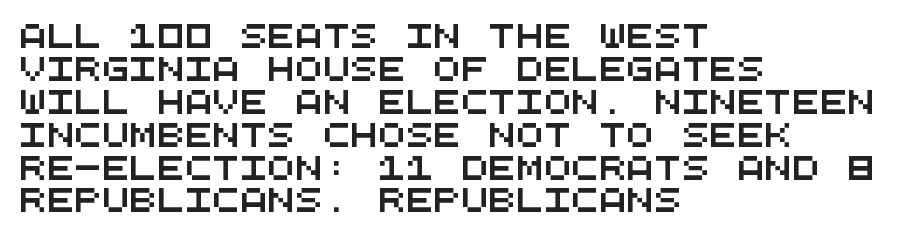
Q: Is the text underlined? A: No.
Q: How is the paragraph aligned? A: Left-aligned.
Q: Is the spacing between letters normal or unusually wide? A: Normal.
Q: Is the spacing between lines tight, normal or loose? A: Normal.
